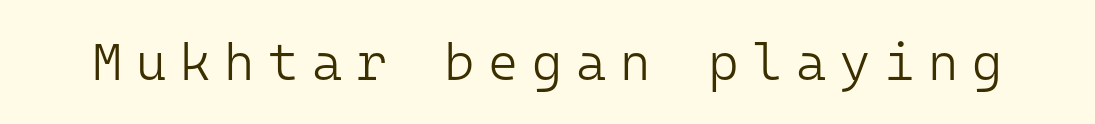
On a weight scale, this lands at 450 or below. Clear beneath every line of the passage. Tracking value appears strongly positive — letters spread wide. Letterform terminals end flat and unadorned throughout the passage. If you drew a line through each stem, it would be perfectly vertical.
